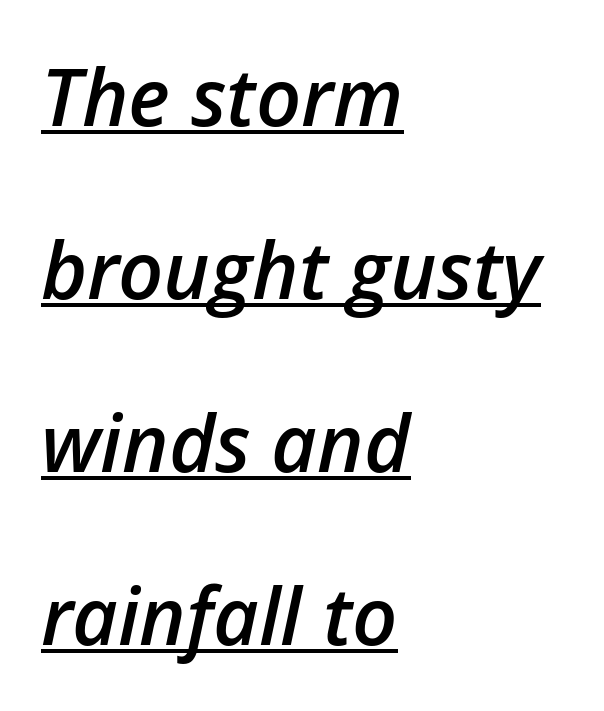
The image shows 79 px semibold type, italic (leaning right); set left-aligned, loose line spacing (2.19x), normal letter spacing, underlined; low stroke contrast and a medium x-height.
